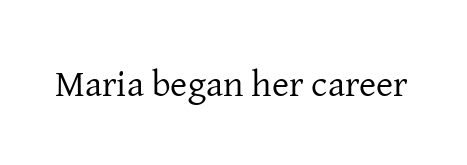
The image shows 37 px regular-weight serif type, upright; set normal letter spacing, not underlined; low stroke contrast and a medium x-height.
